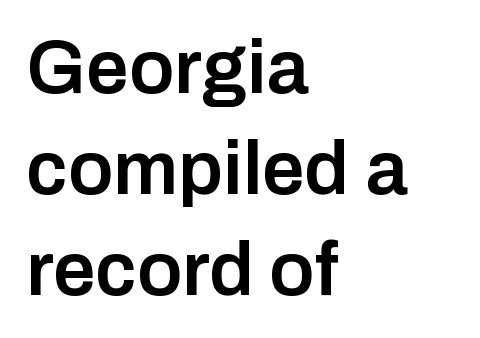
The image shows 76 px semibold sans-serif type, upright; set left-aligned, normal line spacing (1.33x), normal letter spacing, not underlined; low stroke contrast and a medium x-height.
